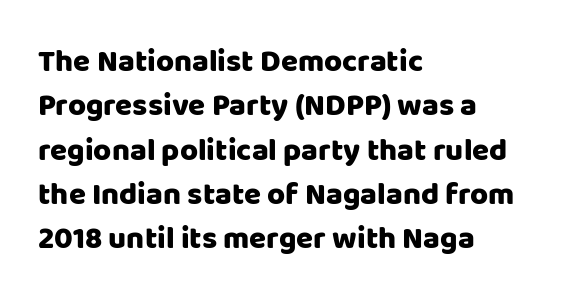
The image shows 31 px sans-serif type, upright; set left-aligned, normal line spacing (1.43x), normal letter spacing, not underlined; low stroke contrast and a large x-height.
